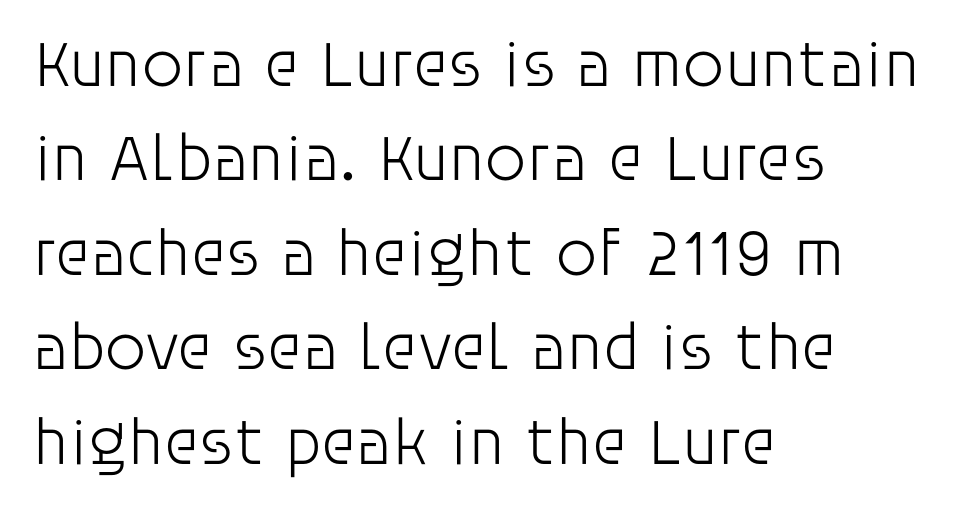
Q: Is the text bold? A: No.
Q: Is the text italic (slanted)? A: No, it is upright.
Q: Is the typeface a serif or a sans-serif typeface? A: Sans-serif.
Q: Is the text underlined? A: No.
Q: How is the paragraph aligned? A: Left-aligned.
Q: Is the spacing between letters normal or unusually wide? A: Normal.
Q: Is the spacing between lines tight, normal or loose? A: Normal.
Q: Width (condensed, normal, or wide)? A: Normal.
Q: Stroke contrast? A: Low.
Q: x-height? A: Large.
Q: Monospaced? A: No.
